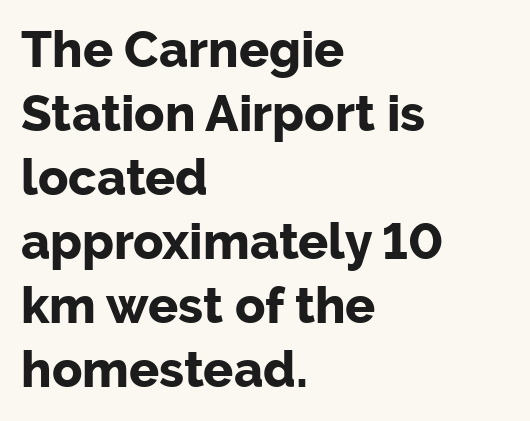
The image shows 50 px bold sans-serif type, upright; set left-aligned, normal line spacing (1.28x), normal letter spacing, not underlined; low stroke contrast and a medium x-height.
